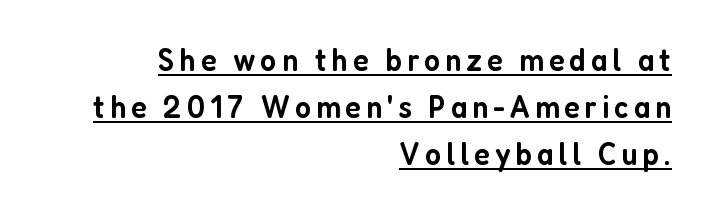
The image shows 33 px semibold, condensed sans-serif type, upright; set right-aligned, normal line spacing (1.43x), underlined; low stroke contrast and a medium x-height.
